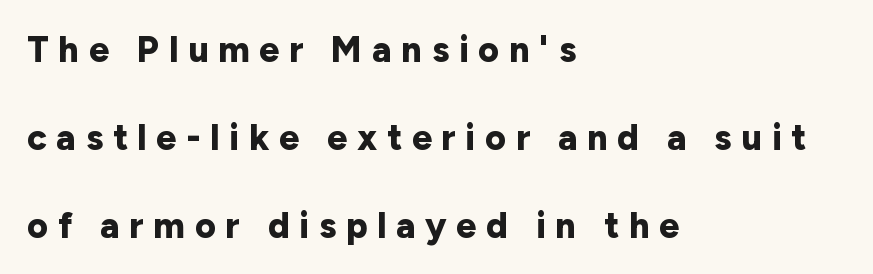
The image shows 36 px bold sans-serif type, upright; set left-aligned, loose line spacing (2.44x), unusually wide letter spacing (+0.27 em), not underlined; low stroke contrast and a medium x-height.
